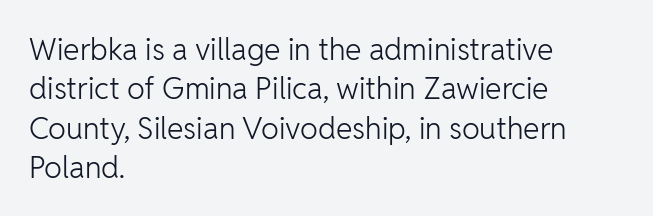
Q: Is the text bold? A: No.
Q: Is the text italic (slanted)? A: No, it is upright.
Q: Is the typeface a serif or a sans-serif typeface? A: Sans-serif.
Q: Is the text underlined? A: No.
Q: How is the paragraph aligned? A: Left-aligned.
Q: Is the spacing between letters normal or unusually wide? A: Normal.
Q: Is the spacing between lines tight, normal or loose? A: Normal.
Q: Width (condensed, normal, or wide)? A: Normal.
Q: Stroke contrast? A: Low.
Q: x-height? A: Medium.
Q: Monospaced? A: No.
